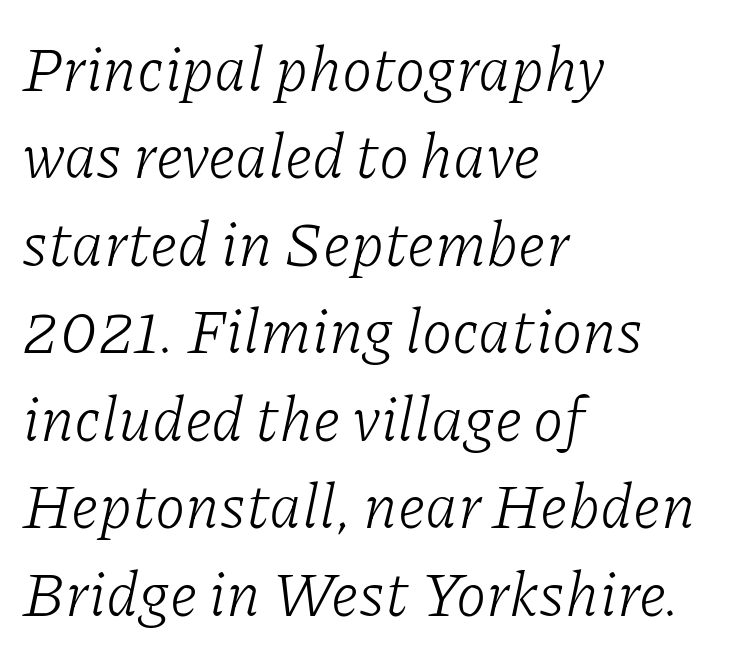
The image shows 62 px light serif type, italic (leaning right); set left-aligned, normal line spacing (1.41x), normal letter spacing, not underlined; low stroke contrast and a medium x-height.
